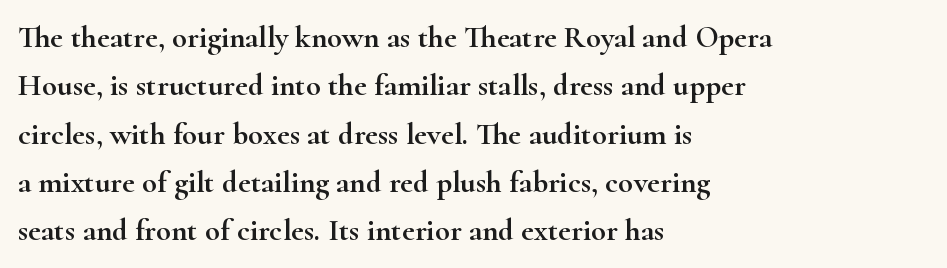
The image shows 31 px wide serif type, upright; set left-aligned, normal line spacing (1.56x), normal letter spacing, not underlined; high stroke contrast and a small x-height.
